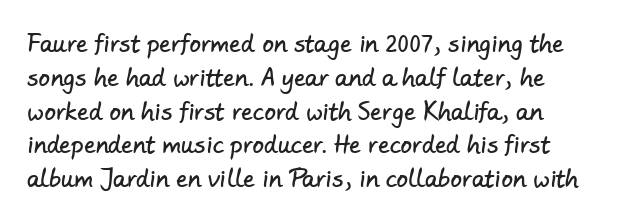
The image shows 23 px text type; set left-aligned, normal line spacing (1.47x), normal letter spacing, not underlined.
